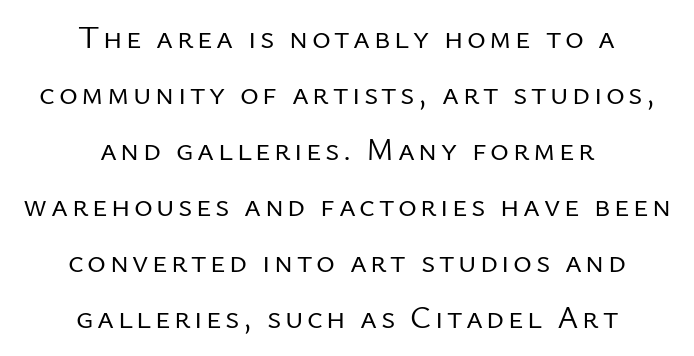
The image shows 32 px regular-weight sans-serif type, upright; set centered, line spacing 1.75x, not underlined; low stroke contrast and a medium x-height.
